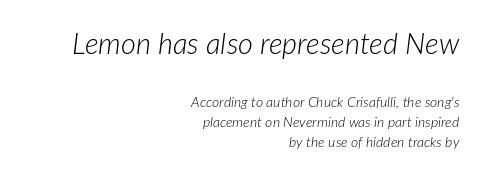
{"italic": "yes", "lean": "right", "slant_degrees": 7, "bold": "no", "weight": "light", "width": "normal", "stroke_contrast": "low", "x_height": "medium", "monospaced": "no", "underline": "no", "align": "right", "line_spacing": "normal", "line_spacing_ratio": 1.43, "letter_spacing": "normal", "letter_spacing_em": 0.0, "larger_block": "first", "size_ratio": 2.07, "glyph_px": 29}
